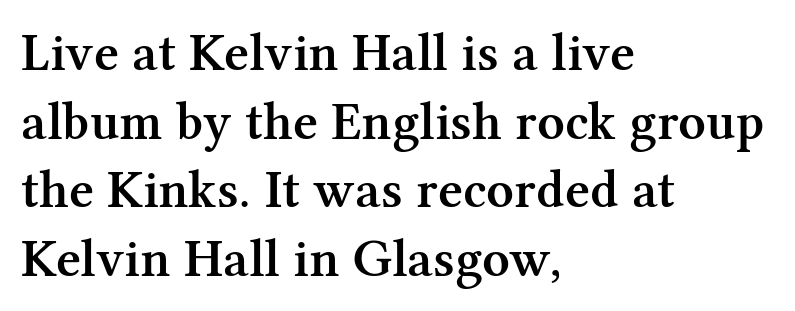
The image shows 54 px semibold serif type, upright; set left-aligned, normal line spacing (1.27x), normal letter spacing, not underlined; medium stroke contrast and a medium x-height.
